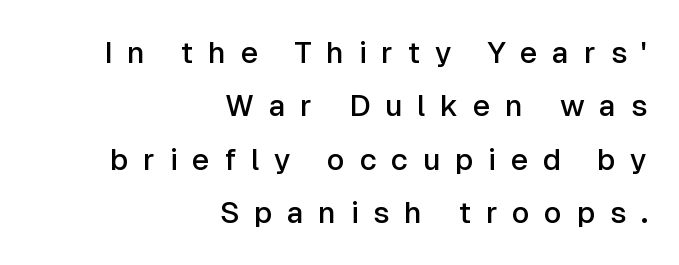
I'd call this a sans setting — the letters go barefoot. The font's upright variant was chosen for this text. A bare baseline throughout the passage. Typographic density is moderately raised because the face is semibold. Notice how the passage keeps a crisp vertical edge on the right only. Proportional: the letters do not fall into vertical columns.
